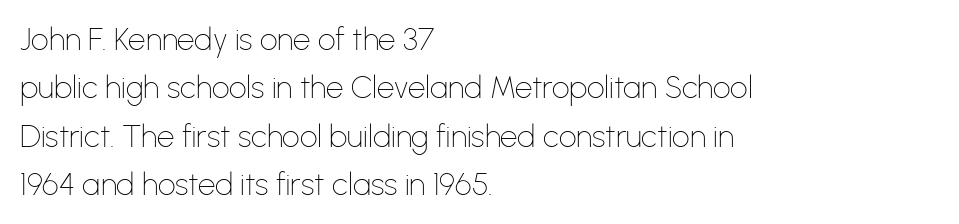
The image shows 31 px thin sans-serif type, upright; set left-aligned, normal line spacing (1.56x), normal letter spacing, not underlined; low stroke contrast and a medium x-height.
